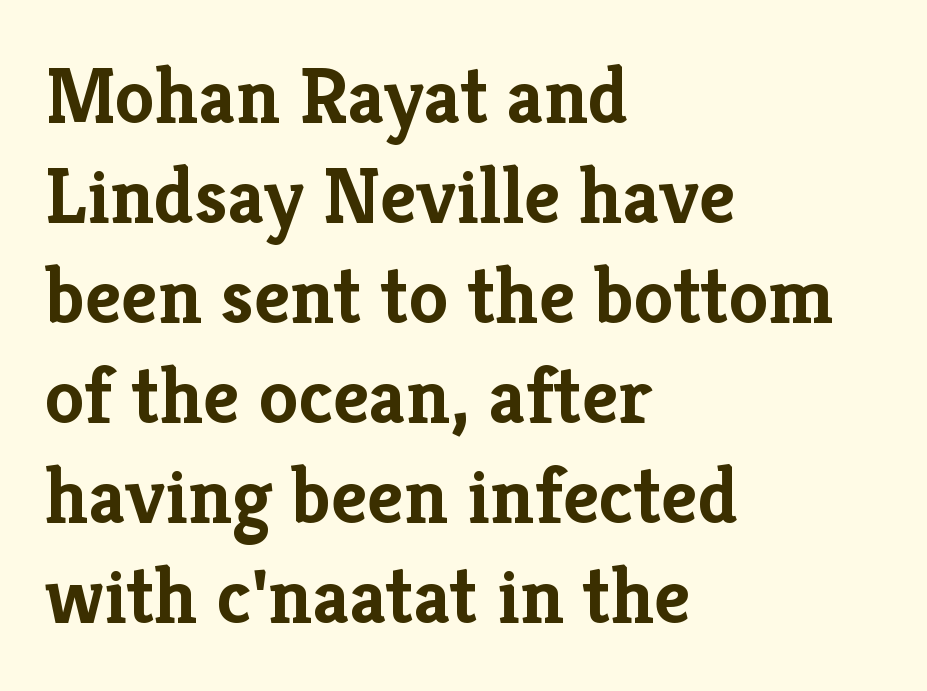
{"serif": "yes", "italic": "no", "bold": "yes", "weight": "semibold", "width": "normal", "stroke_contrast": "low", "x_height": "medium", "monospaced": "no", "underline": "no", "align": "left", "line_spacing": "normal", "line_spacing_ratio": 1.25, "letter_spacing": "normal", "letter_spacing_em": 0.0, "glyph_px": 80}
